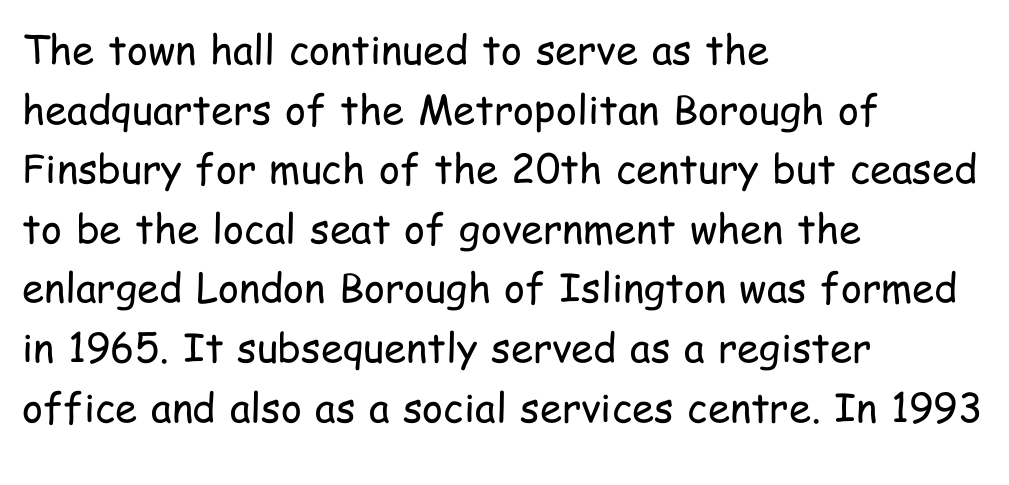
The image shows 40 px regular-weight, condensed sans-serif type, upright; set left-aligned, normal line spacing (1.49x), normal letter spacing, not underlined; low stroke contrast and a medium x-height.
